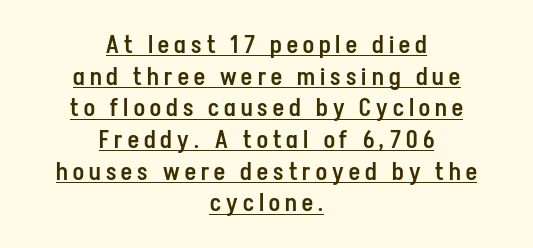
The image shows 24 px text type, upright; set centered, normal line spacing (1.32x), unusually wide letter spacing (+0.22 em), underlined.
